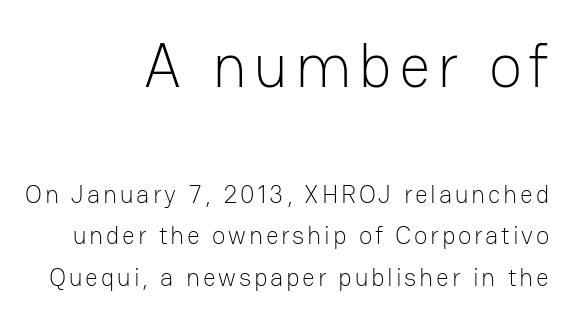
The image shows 62 px light sans-serif type, upright; set right-aligned, normal line spacing (1.66x), not underlined; the first (top) block is 2.48x larger; low stroke contrast and a medium x-height.
